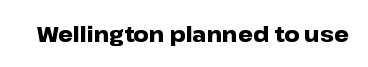
Q: Is the text bold? A: Yes.
Q: Is the text italic (slanted)? A: No, it is upright.
Q: Is the text underlined? A: No.
Q: Is the spacing between letters normal or unusually wide? A: Normal.
